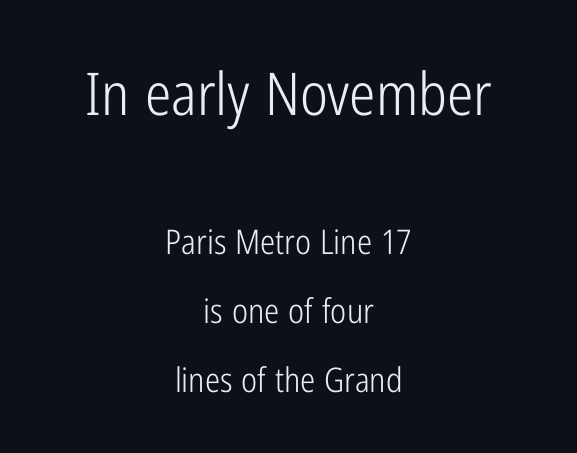
These lines are composed in type without serifs. These lines are centered, leaving both edges ragged. This rendering features lettering with no underline. Is the type heavy? It reads as light-to-regular instead.
